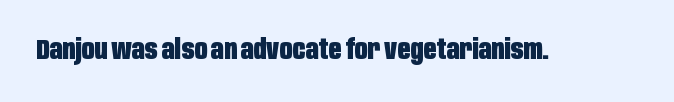
The image shows 28 px heavy, condensed sans-serif type, upright; set normal letter spacing, not underlined; low stroke contrast and a large x-height.
